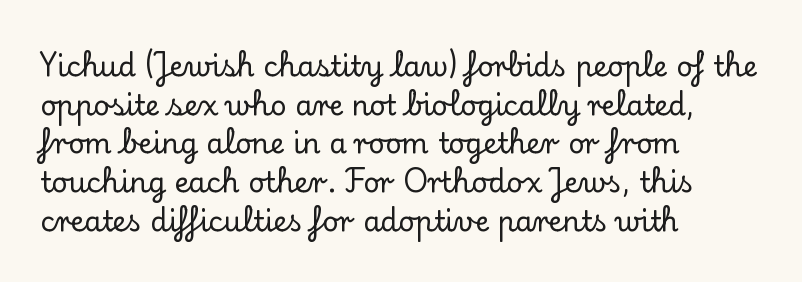
The image shows 28 px serif type, upright; set left-aligned, normal line spacing (1.38x), normal letter spacing, not underlined; low stroke contrast and a small x-height.
